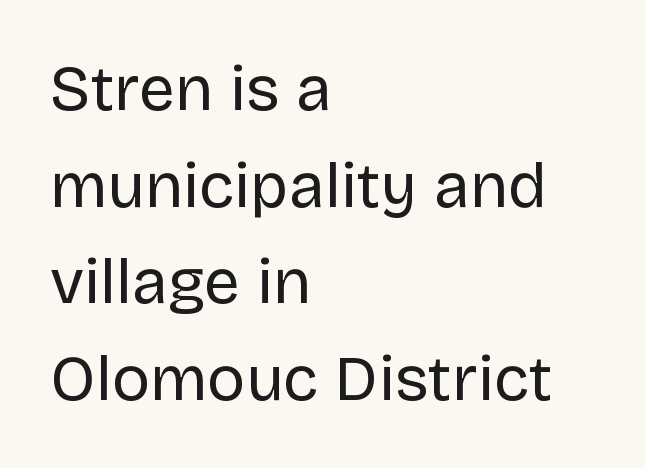
Q: Is the text bold? A: No.
Q: Is the text italic (slanted)? A: No, it is upright.
Q: Is the typeface a serif or a sans-serif typeface? A: Sans-serif.
Q: Is the text underlined? A: No.
Q: How is the paragraph aligned? A: Left-aligned.
Q: Is the spacing between letters normal or unusually wide? A: Normal.
Q: Is the spacing between lines tight, normal or loose? A: Normal.
Q: Width (condensed, normal, or wide)? A: Normal.
Q: Stroke contrast? A: Low.
Q: x-height? A: Large.
Q: Monospaced? A: No.
